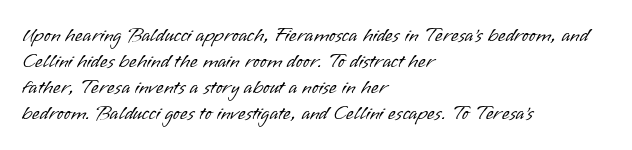
The image shows 20 px text type; set left-aligned, normal line spacing (1.3x), normal letter spacing, not underlined.
